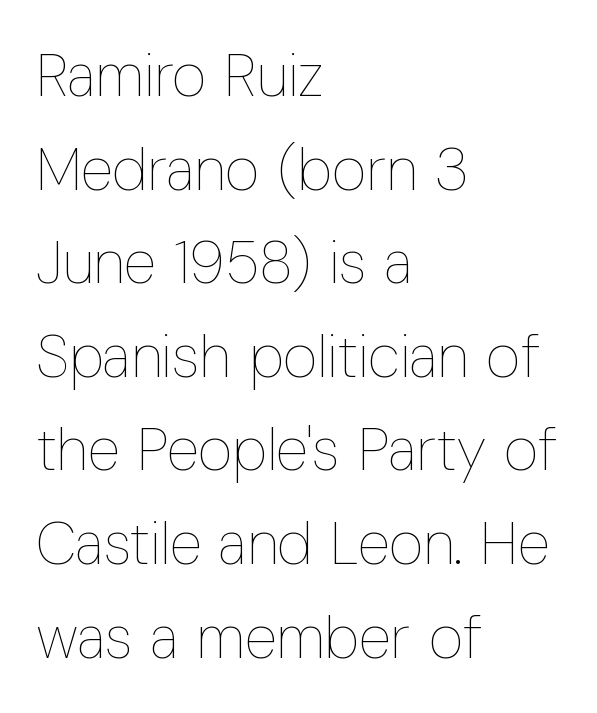
The image shows 60 px thin, condensed type, upright; set left-aligned, normal line spacing (1.56x), normal letter spacing, not underlined; low stroke contrast and a medium x-height.
